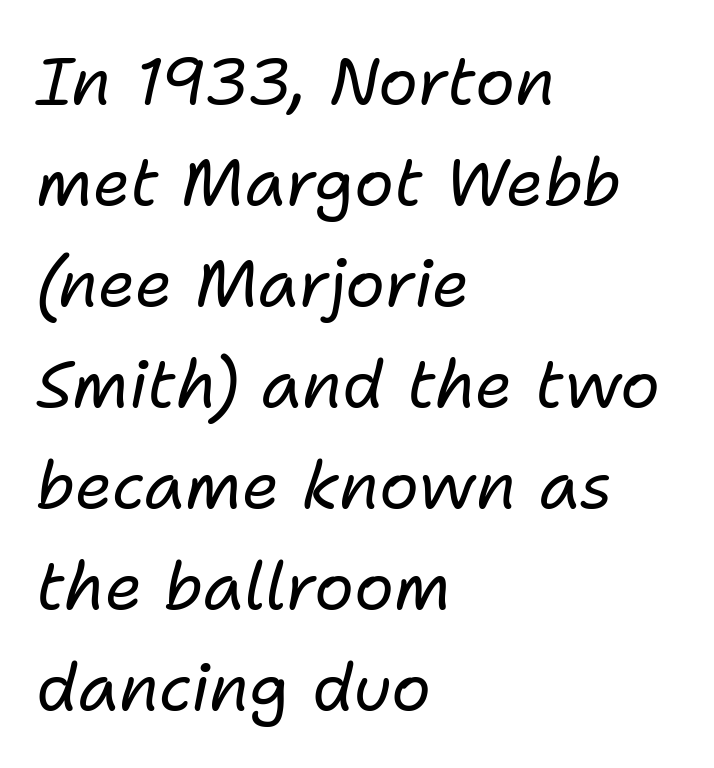
Q: Is the text bold? A: No.
Q: Is the text italic (slanted)? A: Yes, it leans right by about 11 degrees.
Q: Is the text underlined? A: No.
Q: How is the paragraph aligned? A: Left-aligned.
Q: Is the spacing between letters normal or unusually wide? A: Normal.
Q: Is the spacing between lines tight, normal or loose? A: Normal.
Q: Width (condensed, normal, or wide)? A: Normal.
Q: Stroke contrast? A: Low.
Q: x-height? A: Medium.
Q: Monospaced? A: No.
